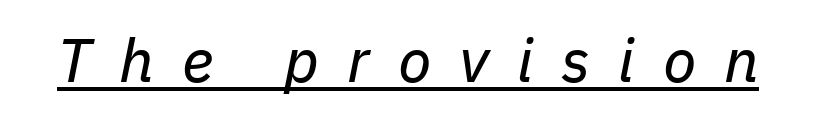
{"italic": "yes", "lean": "right", "slant_degrees": 11, "bold": "no", "weight": "regular", "width": "normal", "stroke_contrast": "low", "x_height": "medium", "monospaced": "no", "underline": "yes", "letter_spacing": "wide", "letter_spacing_em": 0.46, "glyph_px": 61}
